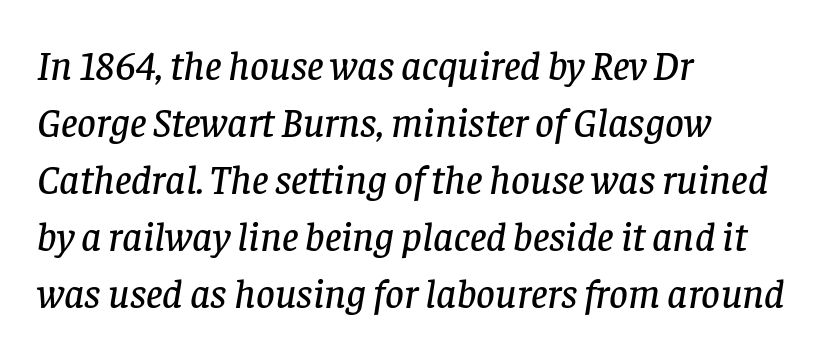
{"serif": "yes", "italic": "yes", "lean": "right", "slant_degrees": 8, "width": "normal", "stroke_contrast": "low", "x_height": "large", "monospaced": "no", "underline": "no", "align": "left", "line_spacing": "normal", "line_spacing_ratio": 1.39, "letter_spacing": "normal", "letter_spacing_em": 0.0, "glyph_px": 41}
